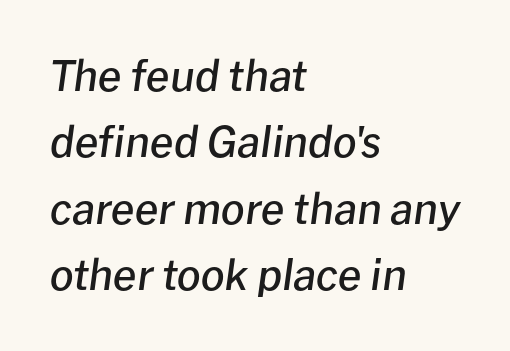
Q: Is the text bold? A: Semi-bold.
Q: Is the text italic (slanted)? A: Yes, it leans right by about 8 degrees.
Q: Is the text underlined? A: No.
Q: How is the paragraph aligned? A: Left-aligned.
Q: Is the spacing between letters normal or unusually wide? A: Normal.
Q: Is the spacing between lines tight, normal or loose? A: Normal.
Q: Width (condensed, normal, or wide)? A: Normal.
Q: Stroke contrast? A: Low.
Q: x-height? A: Medium.
Q: Monospaced? A: No.
